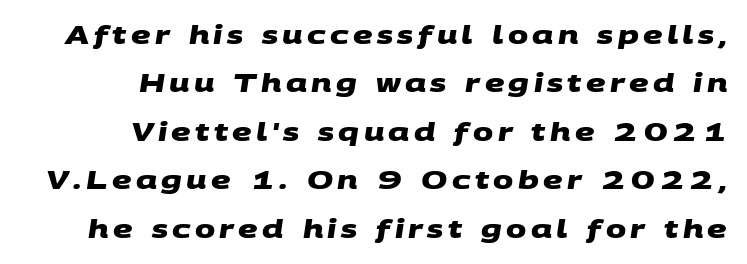
Pretty heavy lettering here — definitely bold. The paragraph has a hard right edge and a soft left edge. Nobody drew a line under any word here. Honestly, the rows look like they've been pulled way apart.
